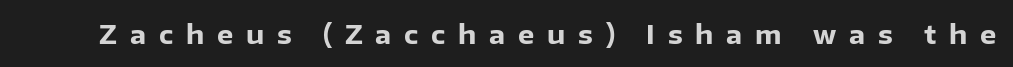
The image shows 26 px bold type, upright; set unusually wide letter spacing (+0.49 em), not underlined.
